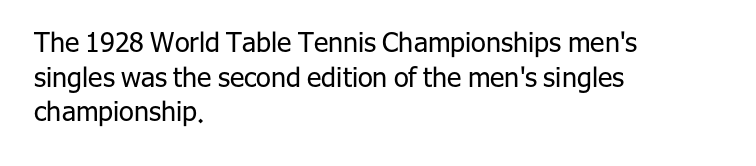
The block of text has a typical density, with ordinary space between rows. Which margin do the lines hug? The left one — the right edge is uneven. The space directly below the letters is spotless. This is the regular roman posture of the typeface. Does extra space separate the letters? No, they use regular spacing.
